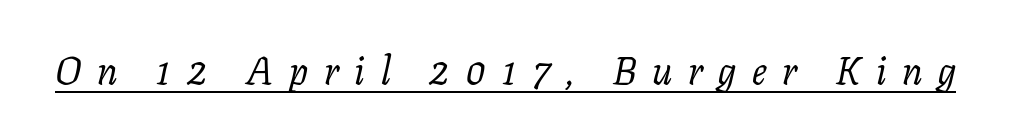
Q: Is the text bold? A: No.
Q: Is the text italic (slanted)? A: Yes, it leans right by about 11 degrees.
Q: Is the typeface a serif or a sans-serif typeface? A: Serif.
Q: Is the text underlined? A: Yes.
Q: Is the spacing between letters normal or unusually wide? A: Unusually wide.
Q: Width (condensed, normal, or wide)? A: Normal.
Q: Stroke contrast? A: Low.
Q: x-height? A: Medium.
Q: Monospaced? A: No.
